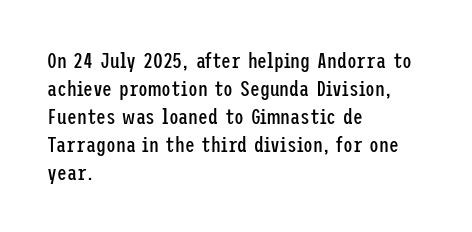
No extra ink here — the face is not bold. Students, observe: this is what conventionally led text looks like. Visually the block forms a straight wall on the left and a jagged coastline on the right. Clear beneath every line of the passage.
